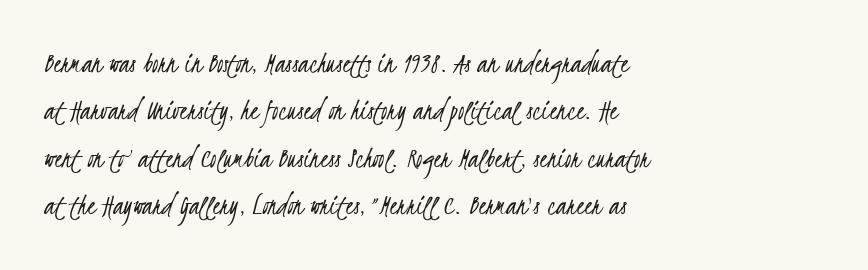
{"serif": "no", "bold": "no", "weight": "light", "width": "condensed", "stroke_contrast": "low", "x_height": "small", "monospaced": "no", "underline": "no", "align": "left", "line_spacing": "normal", "line_spacing_ratio": 1.53, "letter_spacing": "normal", "letter_spacing_em": 0.0, "glyph_px": 31}
